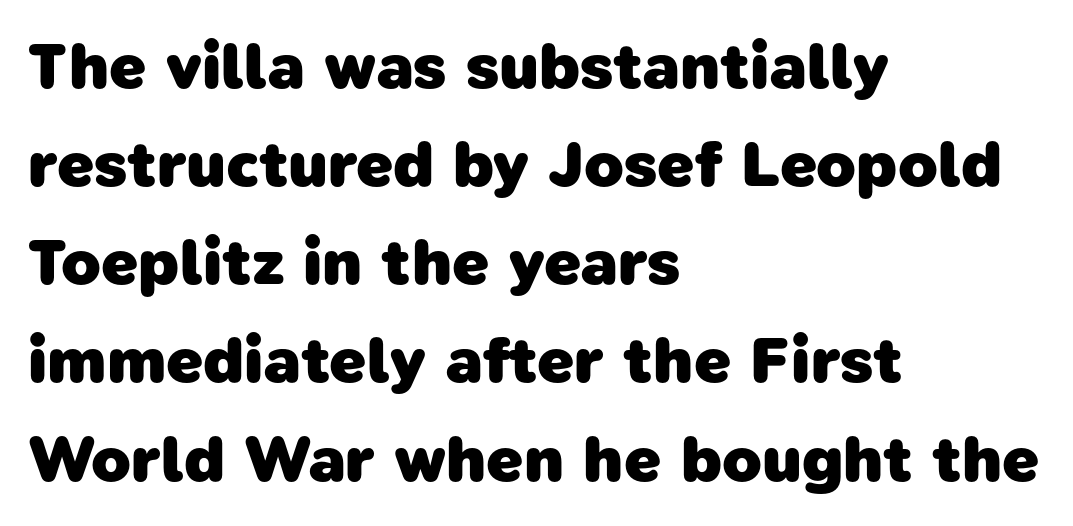
Q: Is the text bold? A: Yes.
Q: Is the typeface a serif or a sans-serif typeface? A: Sans-serif.
Q: Is the text underlined? A: No.
Q: How is the paragraph aligned? A: Left-aligned.
Q: Is the spacing between letters normal or unusually wide? A: Normal.
Q: Is the spacing between lines tight, normal or loose? A: Normal.
Q: Width (condensed, normal, or wide)? A: Normal.
Q: Stroke contrast? A: Low.
Q: x-height? A: Medium.
Q: Monospaced? A: No.
